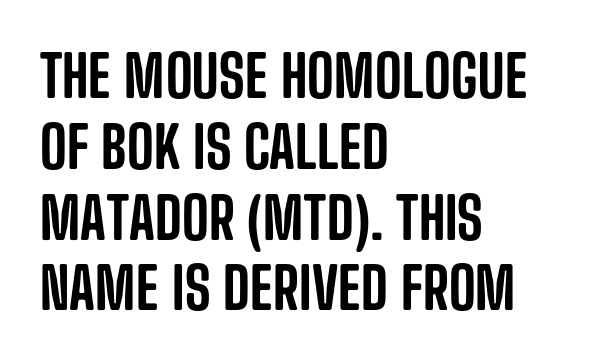
Q: Is the text italic (slanted)? A: No, it is upright.
Q: Is the typeface a serif or a sans-serif typeface? A: Sans-serif.
Q: Is the text underlined? A: No.
Q: How is the paragraph aligned? A: Left-aligned.
Q: Is the spacing between letters normal or unusually wide? A: Normal.
Q: Width (condensed, normal, or wide)? A: Condensed.
Q: Stroke contrast? A: Low.
Q: x-height? A: Large.
Q: Monospaced? A: No.
